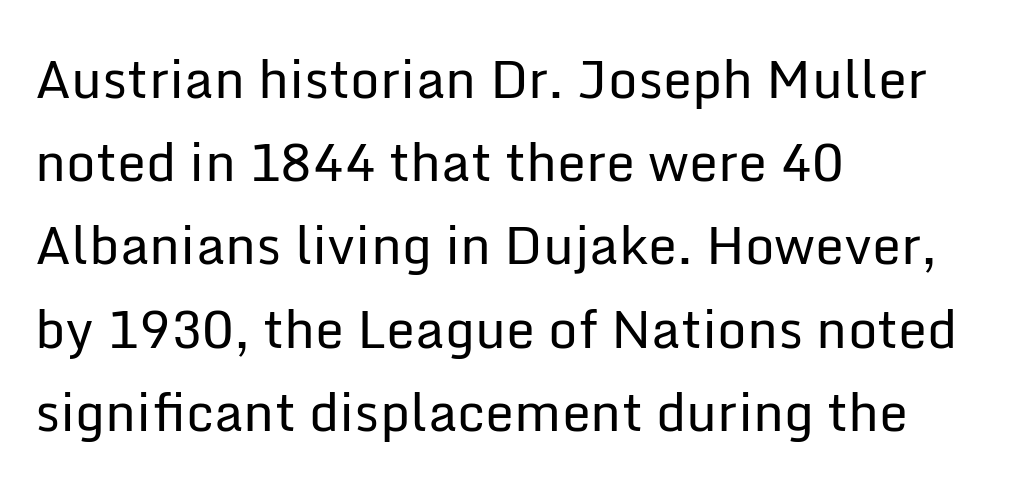
A classic flush-left, rag-right setting is used for this passage. Beneath every word, the page is bare. These lines were composed using upright roman letters. The face used here is proportionally spaced, like ordinary book or web type.
